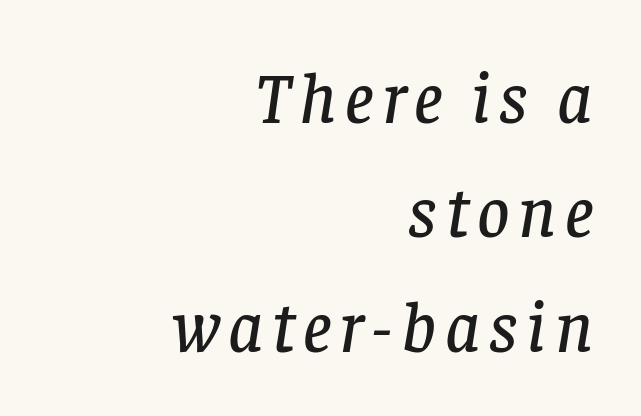
{"serif": "yes", "italic": "yes", "lean": "right", "slant_degrees": 8, "width": "normal", "stroke_contrast": "low", "x_height": "large", "monospaced": "no", "underline": "no", "align": "right", "line_spacing": "normal", "line_spacing_ratio": 1.61, "glyph_px": 71}
